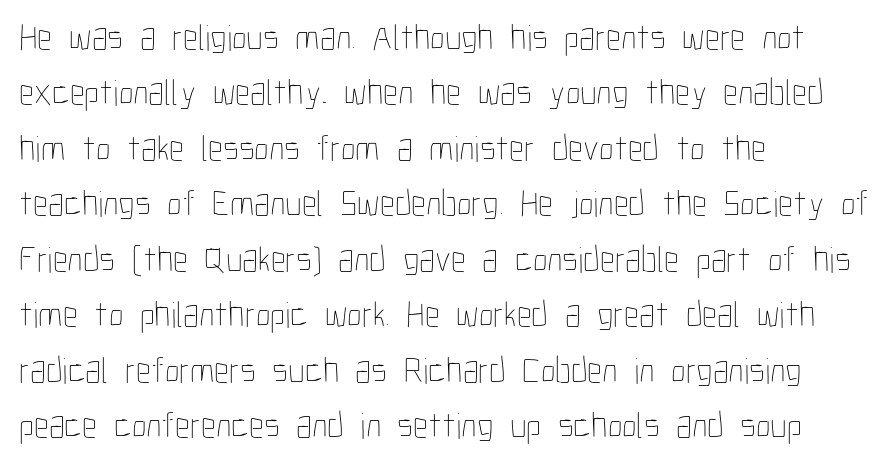
{"italic": "no", "bold": "no", "weight": "thin", "width": "condensed", "stroke_contrast": "low", "x_height": "medium", "monospaced": "no", "underline": "no", "align": "left", "line_spacing": "normal", "line_spacing_ratio": 1.5, "letter_spacing": "normal", "letter_spacing_em": 0.0, "glyph_px": 37}
